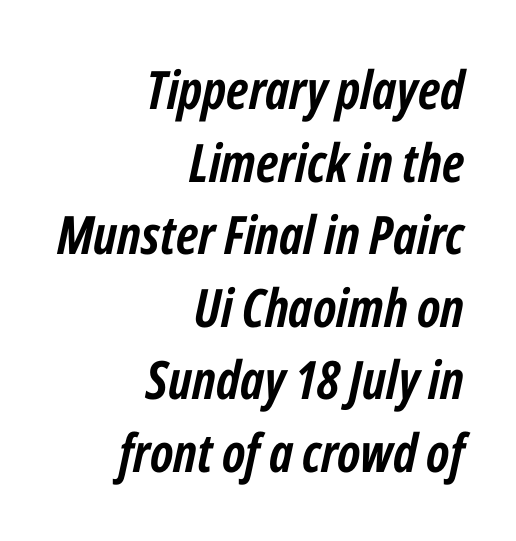
Q: Is the text bold? A: Yes.
Q: Is the text italic (slanted)? A: Yes, it leans right by about 12 degrees.
Q: Is the text underlined? A: No.
Q: How is the paragraph aligned? A: Right-aligned.
Q: Is the spacing between letters normal or unusually wide? A: Normal.
Q: Is the spacing between lines tight, normal or loose? A: Normal.
Q: Width (condensed, normal, or wide)? A: Condensed.
Q: Stroke contrast? A: Low.
Q: x-height? A: Medium.
Q: Monospaced? A: No.
